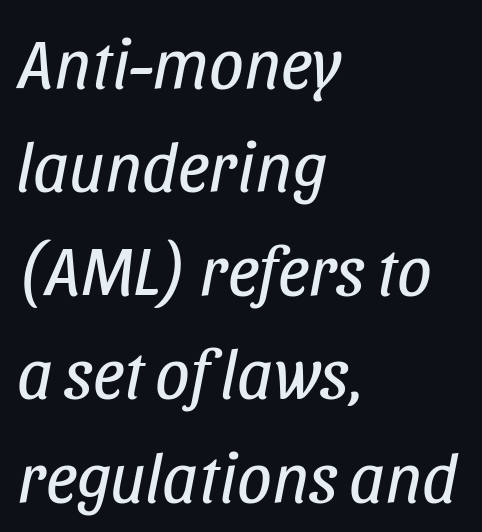
The image shows 69 px regular-weight, condensed type, italic (leaning right); set left-aligned, normal line spacing (1.5x), normal letter spacing, not underlined; low stroke contrast and a large x-height.
